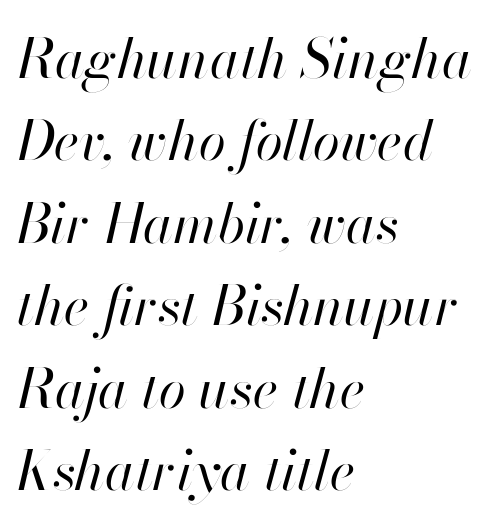
Q: Is the text bold? A: No.
Q: Is the text italic (slanted)? A: Yes, it leans right by about 13 degrees.
Q: Is the text underlined? A: No.
Q: How is the paragraph aligned? A: Left-aligned.
Q: Is the spacing between letters normal or unusually wide? A: Normal.
Q: Is the spacing between lines tight, normal or loose? A: Normal.
Q: Width (condensed, normal, or wide)? A: Normal.
Q: Stroke contrast? A: High.
Q: x-height? A: Small.
Q: Monospaced? A: No.
